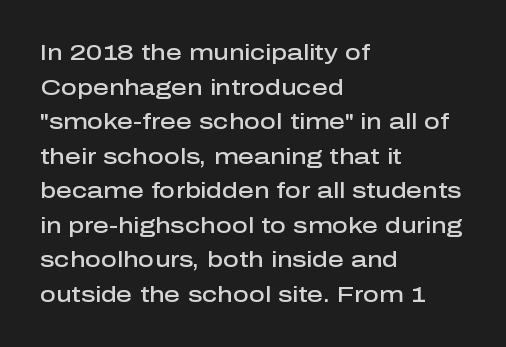
Q: Is the text bold? A: Semi-bold.
Q: Is the text italic (slanted)? A: No, it is upright.
Q: Is the text underlined? A: No.
Q: How is the paragraph aligned? A: Left-aligned.
Q: Is the spacing between letters normal or unusually wide? A: Normal.
Q: Is the spacing between lines tight, normal or loose? A: Normal.
